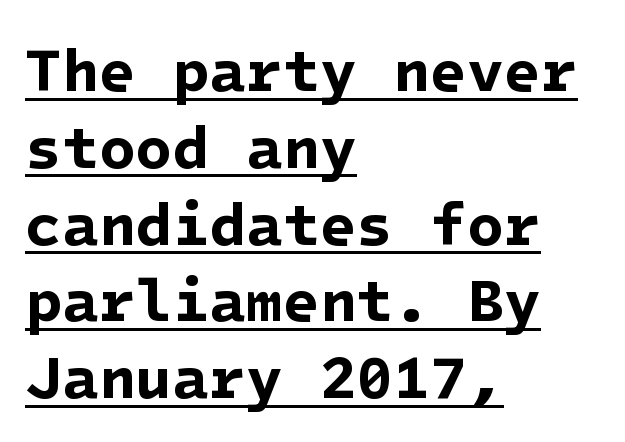
{"serif": "no", "bold": "yes", "weight": "bold", "width": "normal", "stroke_contrast": "low", "x_height": "medium", "underline": "yes", "align": "left", "line_spacing": "normal", "line_spacing_ratio": 1.28, "letter_spacing": "normal", "letter_spacing_em": 0.0, "glyph_px": 60}
